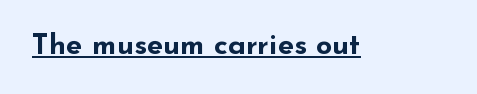
{"serif": "no", "italic": "no", "bold": "yes", "weight": "bold", "width": "wide", "stroke_contrast": "low", "x_height": "small", "monospaced": "no", "underline": "yes", "letter_spacing": "normal", "letter_spacing_em": 0.0, "glyph_px": 29}
